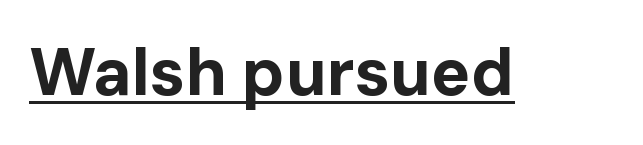
Rendered with straight, roman letterforms. Is this a fixed-width face? No — the glyphs have proportional, varying widths. Strokes here are thick enough to call this a true bold. The words here are underlined.
